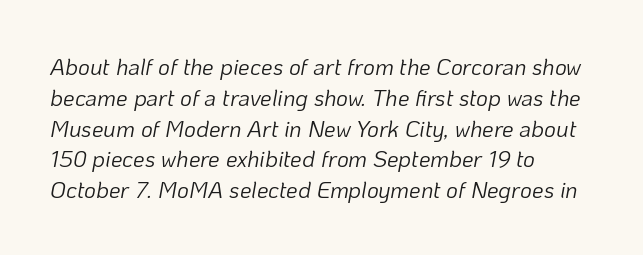
{"italic": "yes", "lean": "right", "slant_degrees": 10, "bold": "no", "underline": "no", "align": "left", "line_spacing": "normal", "line_spacing_ratio": 1.34, "letter_spacing": "normal", "letter_spacing_em": 0.0, "glyph_px": 23}
